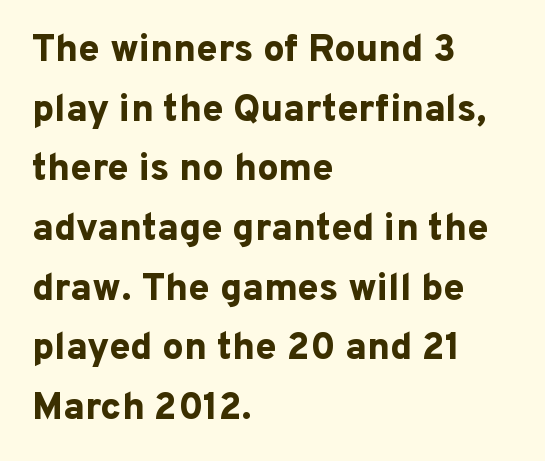
A normal amount of white space separates one row of letters from the next. Rendered with straight, roman letterforms. The passage shown is not underscored anywhere. No feet cap the strokes, marking this as sans-serif type. Spacing between characters is what you'd get straight out of the box. A student would call this left alignment; a typographer would say flush left, rag right.
